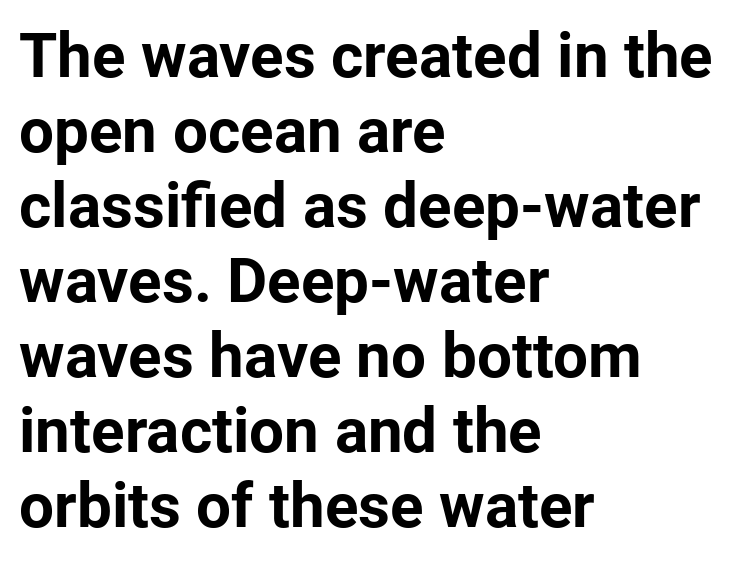
The image shows 62 px bold sans-serif type, upright; set left-aligned, line spacing 1.21x, normal letter spacing, not underlined; low stroke contrast and a medium x-height.
